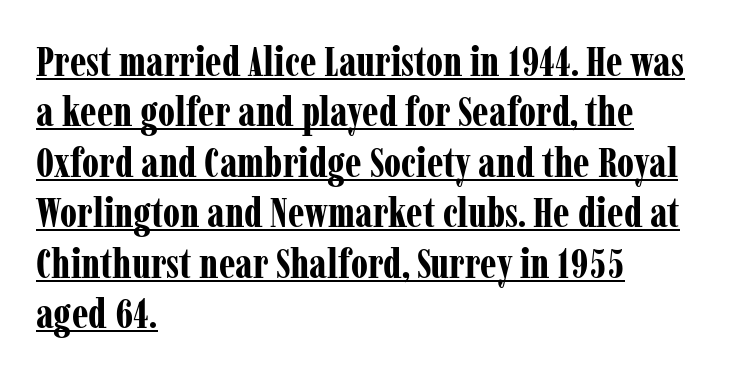
The image shows 42 px bold, condensed serif type, upright; set left-aligned, line spacing 1.2x, normal letter spacing, underlined; low stroke contrast and a medium x-height.
